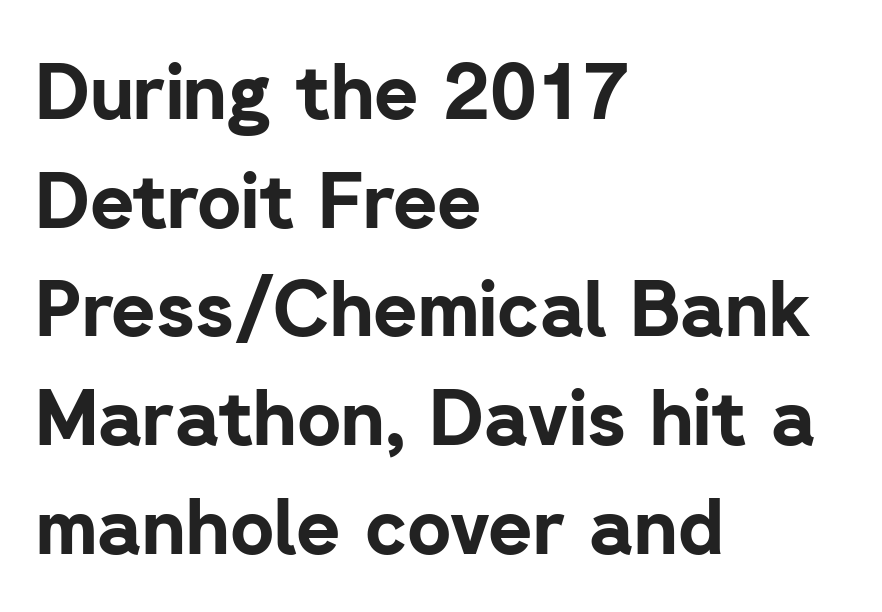
Q: Is the text bold? A: Yes.
Q: Is the text italic (slanted)? A: No, it is upright.
Q: Is the typeface a serif or a sans-serif typeface? A: Sans-serif.
Q: Is the text underlined? A: No.
Q: How is the paragraph aligned? A: Left-aligned.
Q: Is the spacing between letters normal or unusually wide? A: Normal.
Q: Is the spacing between lines tight, normal or loose? A: Normal.
Q: Width (condensed, normal, or wide)? A: Normal.
Q: Stroke contrast? A: Low.
Q: x-height? A: Medium.
Q: Monospaced? A: No.
